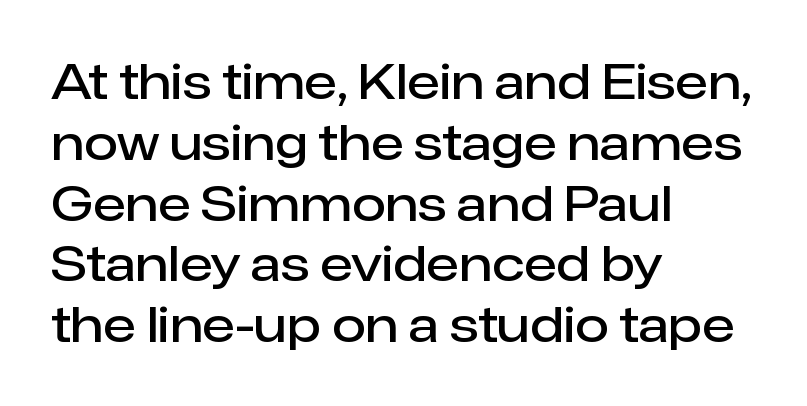
The image shows 49 px semibold sans-serif type, upright; set left-aligned, line spacing 1.24x, normal letter spacing, not underlined; low stroke contrast and a medium x-height.
